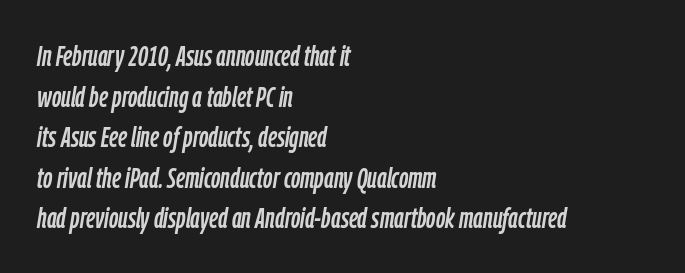
{"italic": "yes", "lean": "right", "slant_degrees": 9, "width": "condensed", "stroke_contrast": "low", "x_height": "medium", "monospaced": "no", "underline": "no", "align": "left", "line_spacing": "normal", "line_spacing_ratio": 1.4, "letter_spacing": "normal", "letter_spacing_em": 0.0, "glyph_px": 29}
